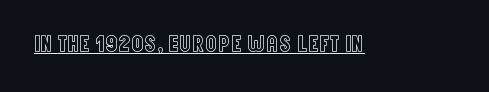
{"italic": "no", "underline": "yes", "letter_spacing": "normal", "letter_spacing_em": 0.0, "glyph_px": 24}
